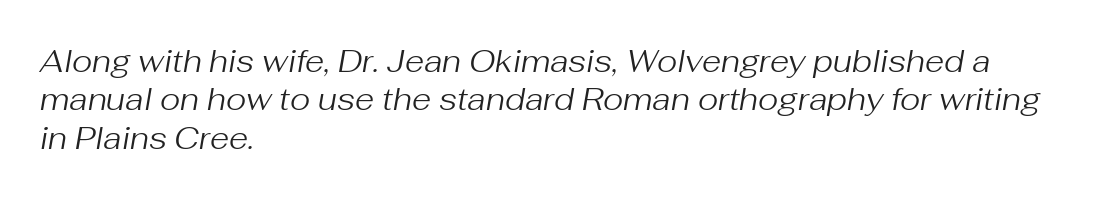
Proportional: the letters do not fall into vertical columns. On a weight scale, this lands at 450 or below. Words appear dense and cohesive because spacing is normal. The text block is weighted toward the left margin, trailing off unevenly rightward. The rendering applies a slant to the glyphs. The words here are not underlined.
